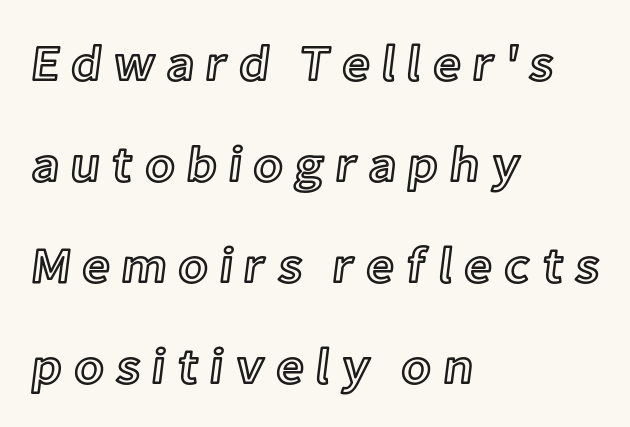
A typesetter would call this proportional, since set widths differ per character. The designer dialed line spacing up above the default. The space directly below the letters is spotless. These lines stack with their left ends in a neat column. The type is letterspaced generously, with wide tracking.
